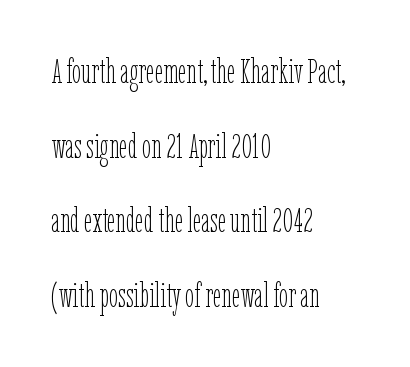
Q: Is the text bold? A: No.
Q: Is the text italic (slanted)? A: No, it is upright.
Q: Is the text underlined? A: No.
Q: How is the paragraph aligned? A: Left-aligned.
Q: Is the spacing between letters normal or unusually wide? A: Normal.
Q: Is the spacing between lines tight, normal or loose? A: Loose.
Q: Width (condensed, normal, or wide)? A: Condensed.
Q: Stroke contrast? A: Low.
Q: x-height? A: Medium.
Q: Monospaced? A: No.
